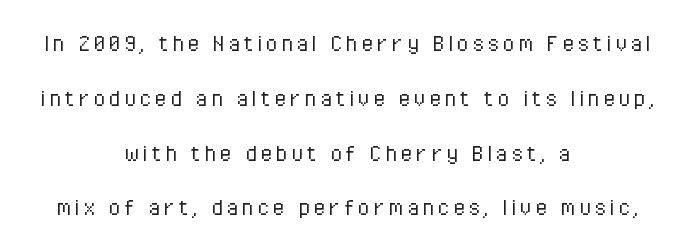
{"italic": "no", "bold": "no", "underline": "no", "align": "center", "line_spacing": "loose", "line_spacing_ratio": 2.03, "glyph_px": 27}
